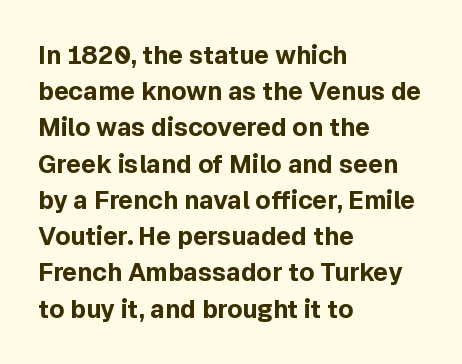
Q: Is the text bold? A: Yes.
Q: Is the text italic (slanted)? A: No, it is upright.
Q: Is the text underlined? A: No.
Q: How is the paragraph aligned? A: Left-aligned.
Q: Is the spacing between letters normal or unusually wide? A: Normal.
Q: Is the spacing between lines tight, normal or loose? A: Normal.
